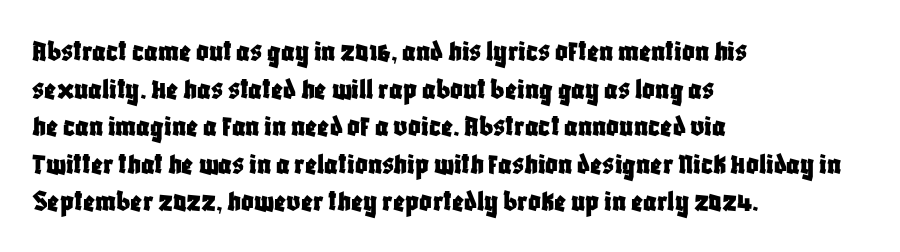
{"serif": "no", "italic": "no", "width": "condensed", "stroke_contrast": "low", "x_height": "large", "monospaced": "no", "underline": "no", "align": "left", "line_spacing_ratio": 1.21, "letter_spacing": "normal", "letter_spacing_em": 0.0, "glyph_px": 31}
